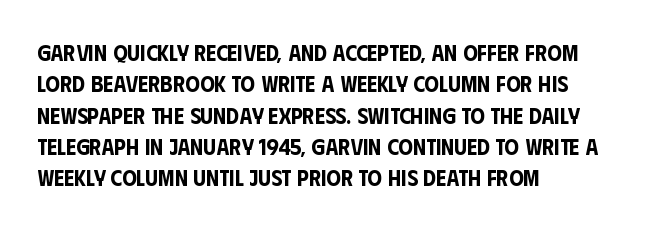
The image shows 23 px text type, upright; set left-aligned, normal line spacing (1.36x), normal letter spacing, not underlined.
